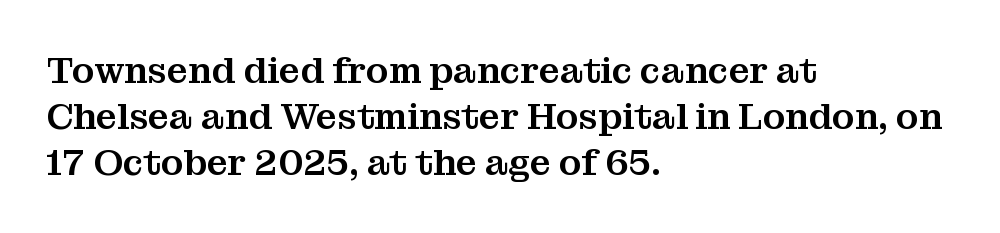
The image shows 37 px serif type, upright; set left-aligned, line spacing 1.24x, normal letter spacing, not underlined; medium stroke contrast and a medium x-height.
